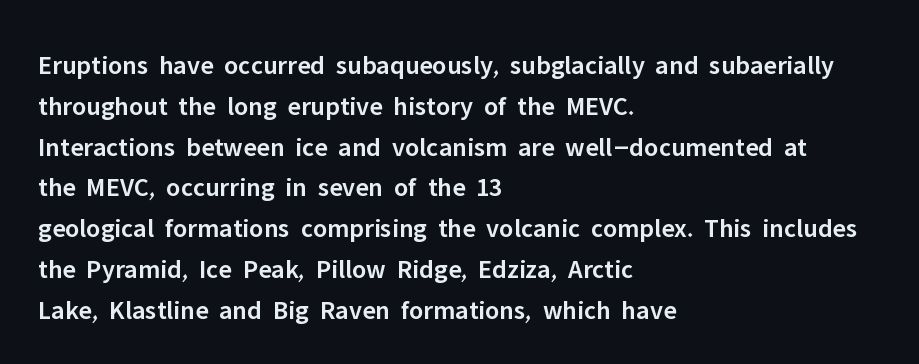
{"italic": "no", "bold": "semi", "underline": "no", "align": "left", "line_spacing": "normal", "line_spacing_ratio": 1.51, "letter_spacing": "normal", "letter_spacing_em": 0.0, "glyph_px": 27}
